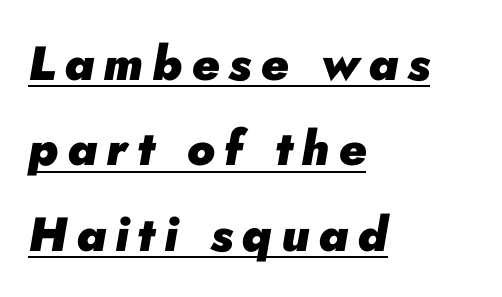
The image shows 48 px heavy type, italic (leaning right); set left-aligned, line spacing 1.78x, underlined; low stroke contrast and a small x-height.
